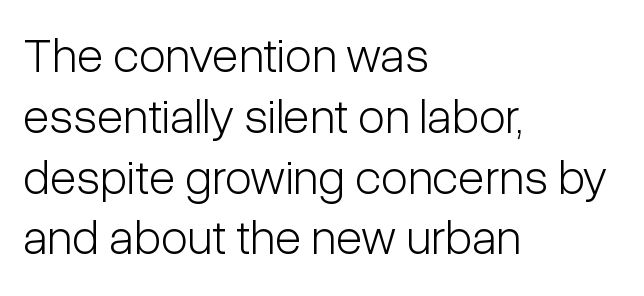
The image shows 49 px light, condensed sans-serif type, upright; set left-aligned, line spacing 1.24x, normal letter spacing, not underlined; low stroke contrast and a medium x-height.
